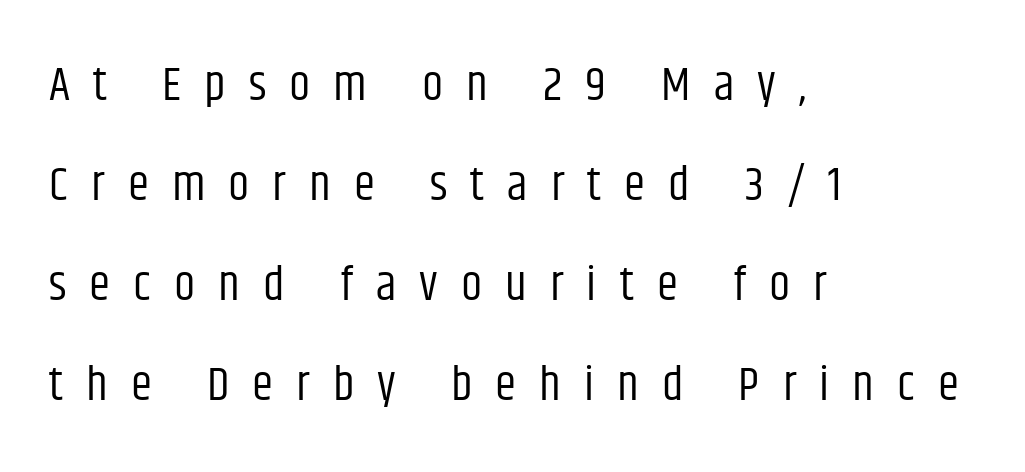
Q: Is the text bold? A: No.
Q: Is the text italic (slanted)? A: No, it is upright.
Q: Is the typeface a serif or a sans-serif typeface? A: Sans-serif.
Q: Is the text underlined? A: No.
Q: How is the paragraph aligned? A: Left-aligned.
Q: Is the spacing between letters normal or unusually wide? A: Unusually wide.
Q: Is the spacing between lines tight, normal or loose? A: Loose.
Q: Width (condensed, normal, or wide)? A: Condensed.
Q: Stroke contrast? A: Low.
Q: x-height? A: Large.
Q: Monospaced? A: No.
